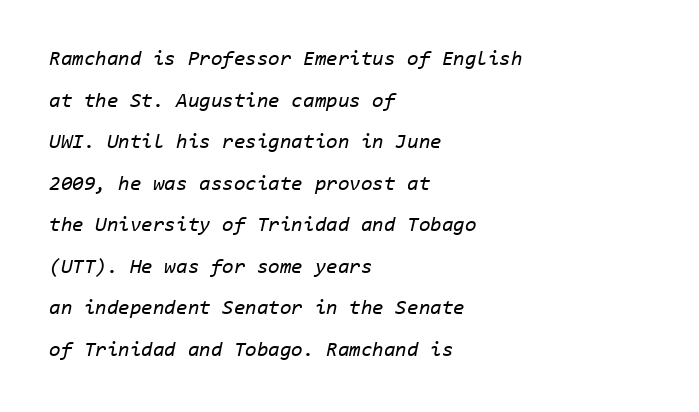
Q: Is the text bold? A: No.
Q: Is the text italic (slanted)? A: Yes, it leans right by about 11 degrees.
Q: Is the text underlined? A: No.
Q: How is the paragraph aligned? A: Left-aligned.
Q: Is the spacing between letters normal or unusually wide? A: Normal.
Q: Is the spacing between lines tight, normal or loose? A: Loose.
